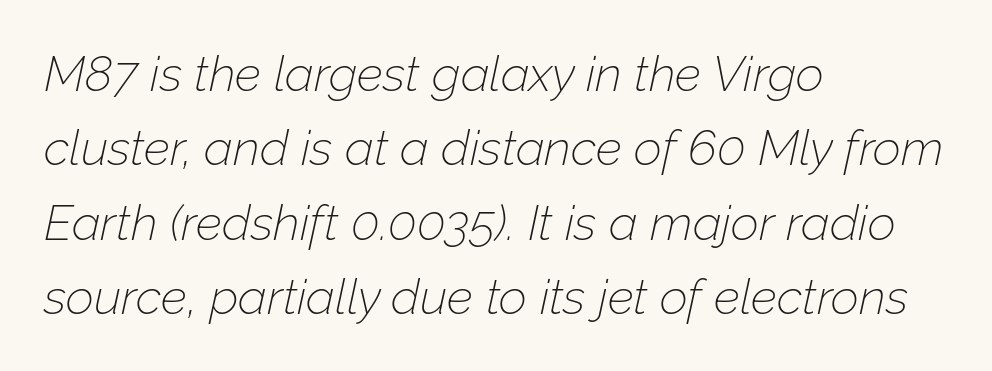
The image shows 49 px thin type, italic (leaning right); set left-aligned, normal line spacing (1.52x), normal letter spacing, not underlined; low stroke contrast and a medium x-height.
